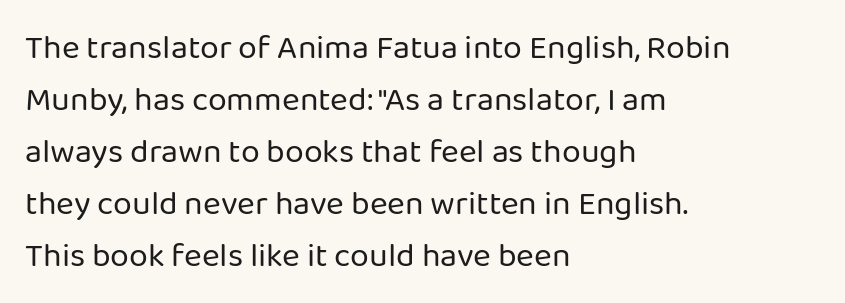
{"serif": "no", "italic": "no", "bold": "no", "weight": "regular", "width": "normal", "stroke_contrast": "low", "x_height": "medium", "monospaced": "no", "underline": "no", "align": "left", "line_spacing": "normal", "line_spacing_ratio": 1.53, "letter_spacing": "normal", "letter_spacing_em": 0.0, "glyph_px": 34}
